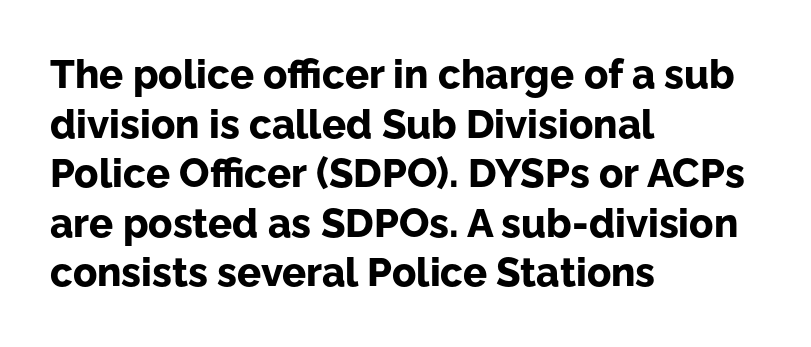
Q: Is the text bold? A: Yes.
Q: Is the text italic (slanted)? A: No, it is upright.
Q: Is the typeface a serif or a sans-serif typeface? A: Sans-serif.
Q: Is the text underlined? A: No.
Q: How is the paragraph aligned? A: Left-aligned.
Q: Is the spacing between letters normal or unusually wide? A: Normal.
Q: Width (condensed, normal, or wide)? A: Normal.
Q: Stroke contrast? A: Low.
Q: x-height? A: Medium.
Q: Monospaced? A: No.
